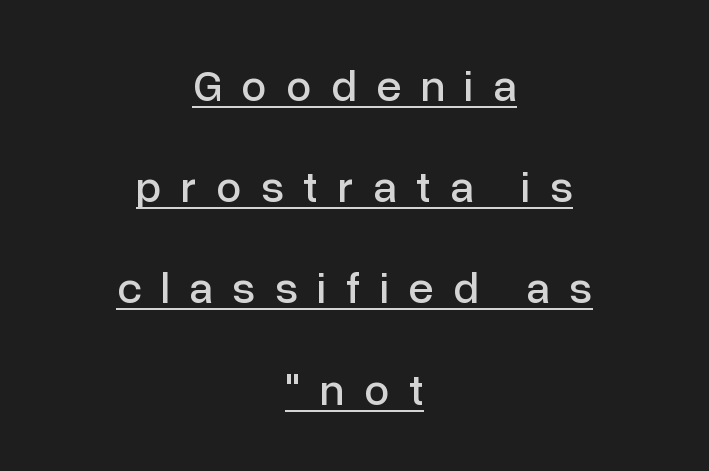
The image shows 45 px sans-serif type, upright; set centered, loose line spacing (2.25x), unusually wide letter spacing (+0.43 em), underlined; low stroke contrast and a medium x-height.
